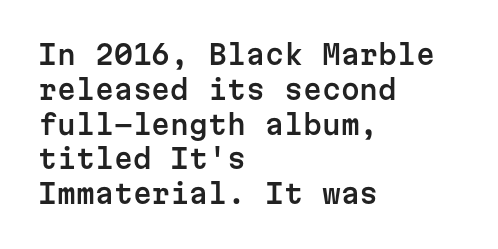
The image shows 27 px text type, upright; set left-aligned, normal line spacing (1.29x), normal letter spacing, not underlined.
